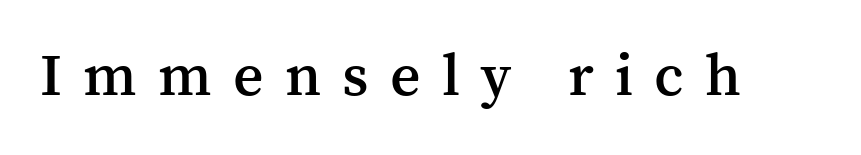
{"serif": "yes", "italic": "no", "bold": "semi", "weight": "semibold", "width": "normal", "stroke_contrast": "medium", "x_height": "medium", "monospaced": "no", "underline": "no", "letter_spacing": "wide", "letter_spacing_em": 0.36, "glyph_px": 59}
